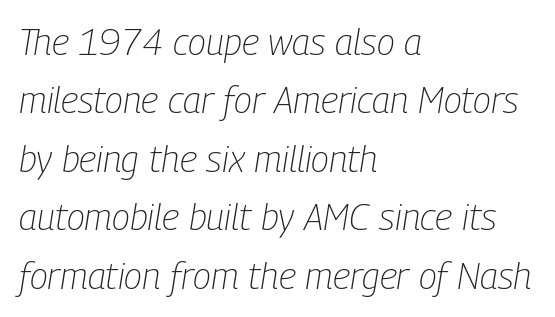
Nobody touched the tracking dial on this one. Looks like regular typesetting: each glyph gets only the width it needs. Regular leading. Does the lettering tilt? It does — this is italic. Is the block centered? No — it sits flush against the left margin. The font sits on the lighter half of the weight spectrum, regular included.
